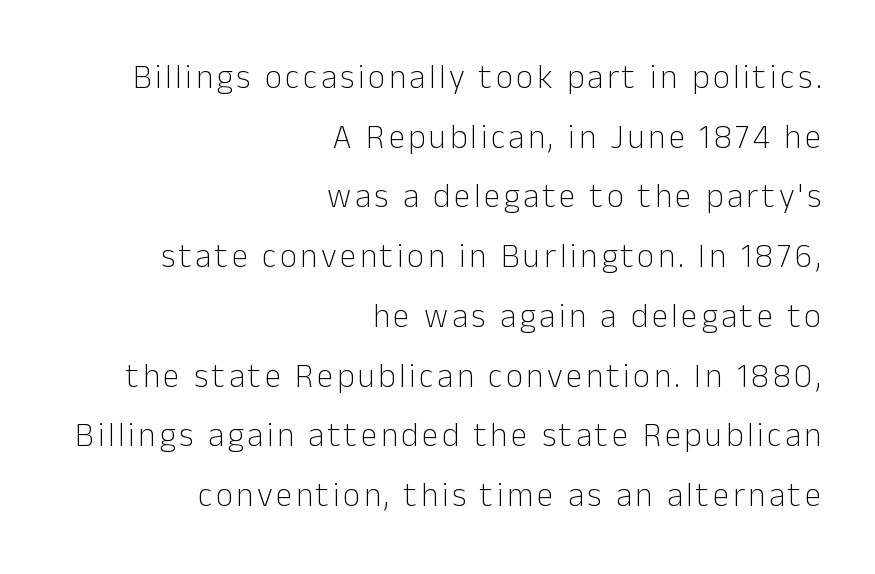
Q: Is the text bold? A: No.
Q: Is the text italic (slanted)? A: No, it is upright.
Q: Is the typeface a serif or a sans-serif typeface? A: Sans-serif.
Q: Is the text underlined? A: No.
Q: How is the paragraph aligned? A: Right-aligned.
Q: Width (condensed, normal, or wide)? A: Normal.
Q: Stroke contrast? A: Low.
Q: x-height? A: Medium.
Q: Monospaced? A: No.
